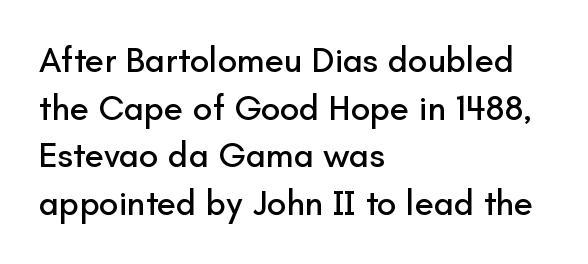
{"serif": "no", "italic": "no", "width": "normal", "stroke_contrast": "low", "x_height": "small", "monospaced": "no", "underline": "no", "align": "left", "line_spacing": "normal", "line_spacing_ratio": 1.36, "letter_spacing": "normal", "letter_spacing_em": 0.0, "glyph_px": 35}
